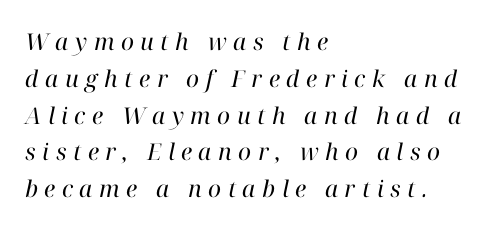
{"italic": "yes", "lean": "right", "slant_degrees": 12, "bold": "no", "underline": "no", "align": "left", "line_spacing": "normal", "line_spacing_ratio": 1.6, "letter_spacing": "wide", "letter_spacing_em": 0.28, "glyph_px": 23}
